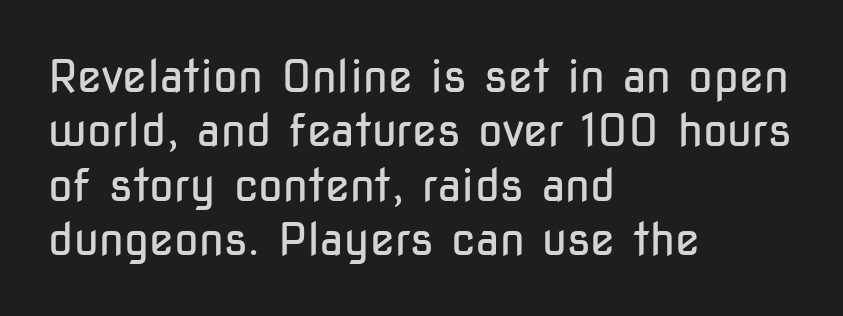
The image shows 45 px regular-weight, condensed sans-serif type, upright; set left-aligned, line spacing 1.21x, normal letter spacing, not underlined; low stroke contrast and a medium x-height.
